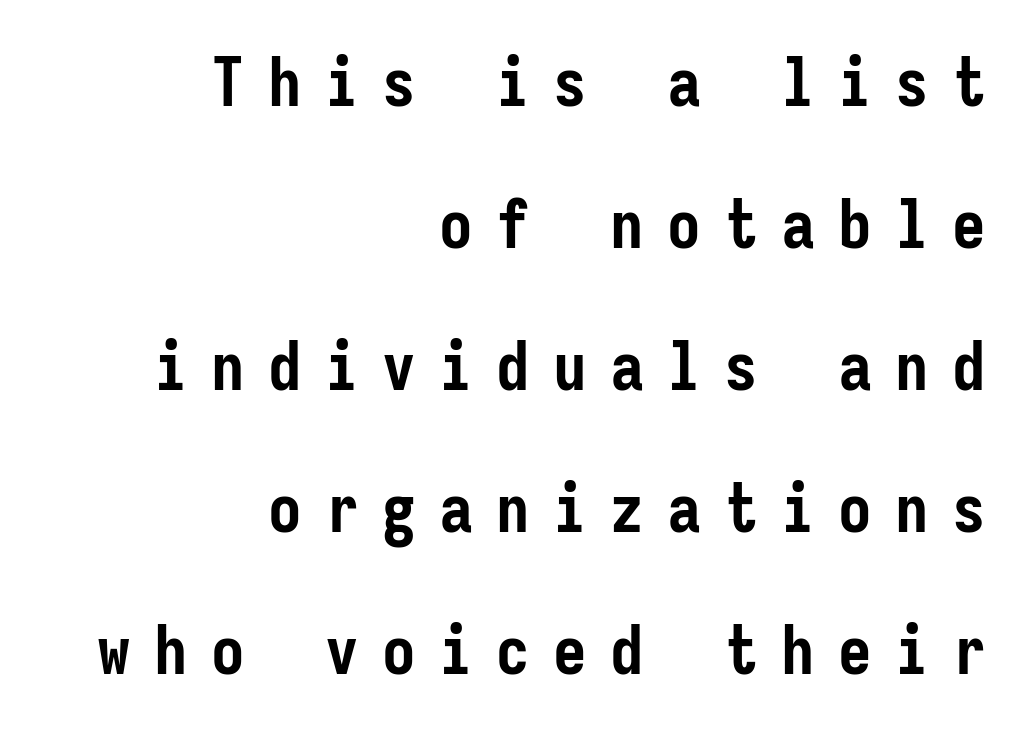
Has an underline been added? It has not. Someone cranked the tracking dial way up on this one. These lines stack with their right ends in a neat column. Loosely led — the rows are spread out. Regarding serifs, this sample does without them.
